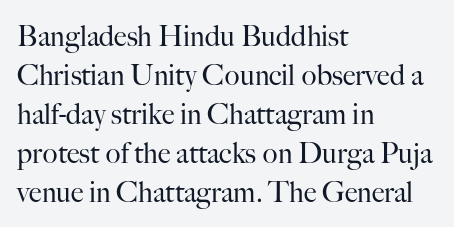
The image shows 28 px regular-weight serif type, upright; set left-aligned, normal line spacing (1.39x), normal letter spacing, not underlined; high stroke contrast and a small x-height.
